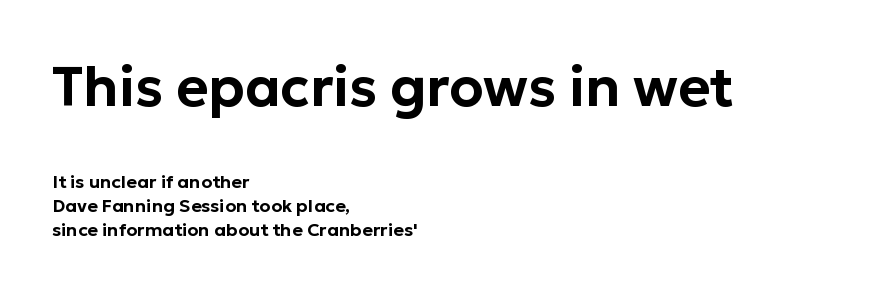
The image shows 55 px sans-serif type, upright; set left-aligned, normal line spacing (1.34x), normal letter spacing, not underlined; the first (top) block is 3.06x larger; low stroke contrast and a medium x-height.
